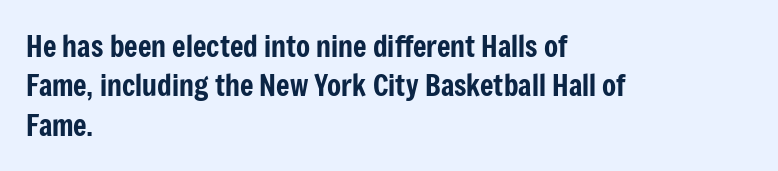
Q: Is the text italic (slanted)? A: No, it is upright.
Q: Is the typeface a serif or a sans-serif typeface? A: Sans-serif.
Q: Is the text underlined? A: No.
Q: How is the paragraph aligned? A: Left-aligned.
Q: Is the spacing between letters normal or unusually wide? A: Normal.
Q: Is the spacing between lines tight, normal or loose? A: Normal.
Q: Width (condensed, normal, or wide)? A: Condensed.
Q: Stroke contrast? A: Low.
Q: x-height? A: Medium.
Q: Monospaced? A: No.
